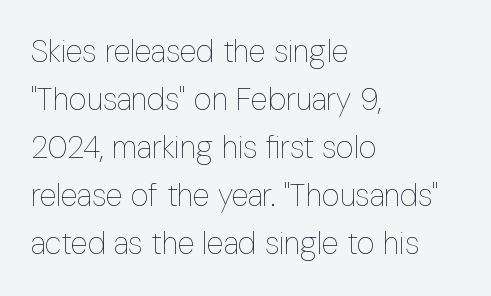
The image shows 31 px thin, condensed type, upright; set left-aligned, normal line spacing (1.55x), normal letter spacing, not underlined; low stroke contrast and a medium x-height.
